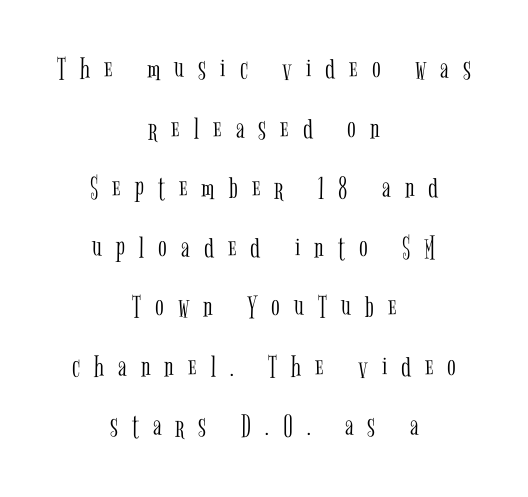
{"serif": "yes", "italic": "no", "bold": "no", "weight": "light", "width": "condensed", "stroke_contrast": "low", "x_height": "medium", "monospaced": "no", "underline": "no", "align": "center", "line_spacing_ratio": 1.86, "letter_spacing": "wide", "letter_spacing_em": 0.44, "glyph_px": 32}
